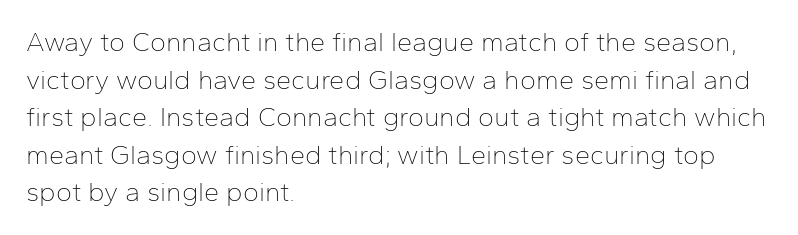
The image shows 27 px text type, upright; set left-aligned, normal line spacing (1.39x), normal letter spacing, not underlined.
